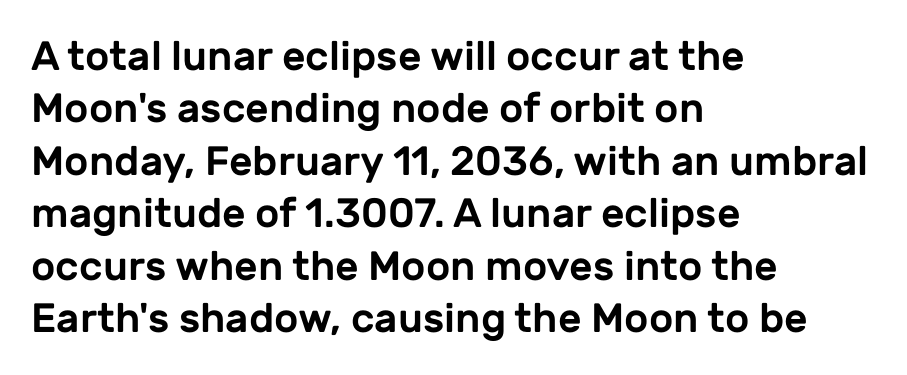
Q: Is the text italic (slanted)? A: No, it is upright.
Q: Is the typeface a serif or a sans-serif typeface? A: Sans-serif.
Q: Is the text underlined? A: No.
Q: How is the paragraph aligned? A: Left-aligned.
Q: Is the spacing between letters normal or unusually wide? A: Normal.
Q: Is the spacing between lines tight, normal or loose? A: Normal.
Q: Width (condensed, normal, or wide)? A: Normal.
Q: Stroke contrast? A: Low.
Q: x-height? A: Medium.
Q: Monospaced? A: No.
